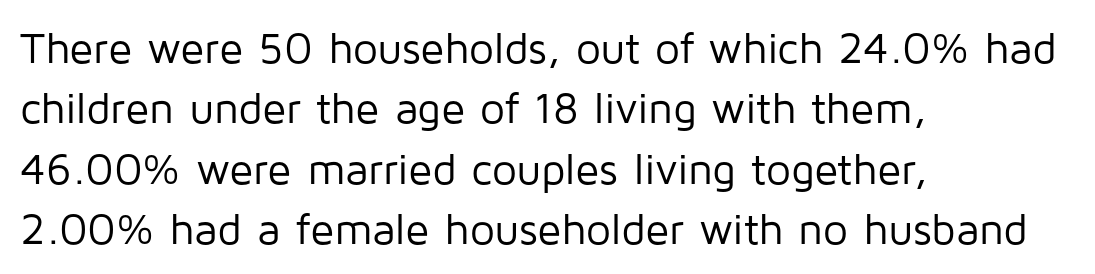
The foot of each line stays bare and open. Stem width sits at or under what a default text font uses. How would I describe the line gaps? Plain and ordinary. This sample uses a sans-serif face.
